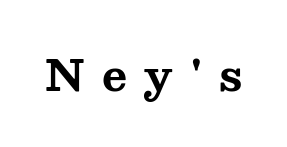
{"serif": "yes", "italic": "no", "bold": "yes", "weight": "bold", "width": "wide", "stroke_contrast": "medium", "x_height": "medium", "monospaced": "no", "underline": "no", "letter_spacing": "wide", "letter_spacing_em": 0.41, "glyph_px": 43}
